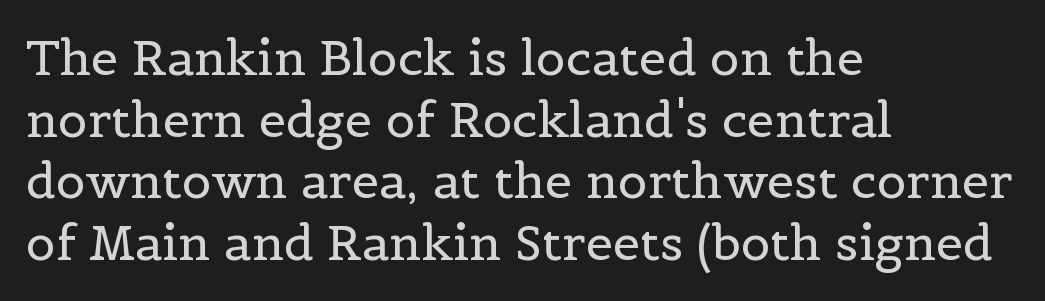
Counters stay open thanks to moderate or lighter strokes. All the whitespace from short lines collects on the right. When letters stand straight like this, we call the style roman or upright. The rendering keeps characters at their native spacing. Plain, unruled lines of type. The rows are spaced the way most documents space them.
